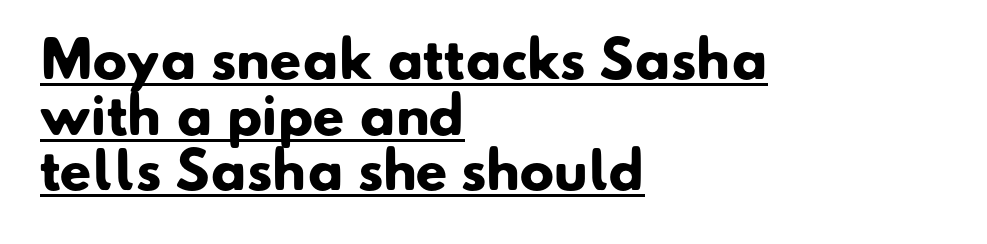
The image shows 51 px heavy sans-serif type; set left-aligned, tight line spacing (1.09x), normal letter spacing, underlined; low stroke contrast and a small x-height.
